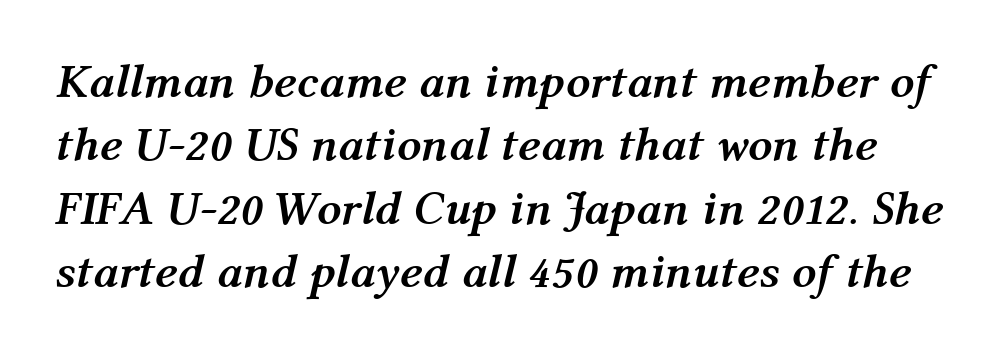
{"italic": "yes", "lean": "right", "slant_degrees": 12, "bold": "yes", "weight": "semibold", "width": "normal", "stroke_contrast": "medium", "x_height": "medium", "monospaced": "no", "underline": "no", "line_spacing": "normal", "line_spacing_ratio": 1.32, "letter_spacing": "normal", "letter_spacing_em": 0.0, "glyph_px": 48}
